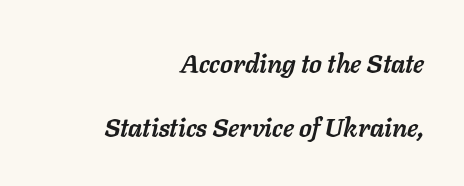
Q: Is the text bold? A: Yes.
Q: Is the text italic (slanted)? A: Yes, it leans right by about 11 degrees.
Q: Is the text underlined? A: No.
Q: How is the paragraph aligned? A: Right-aligned.
Q: Is the spacing between letters normal or unusually wide? A: Normal.
Q: Is the spacing between lines tight, normal or loose? A: Loose.
